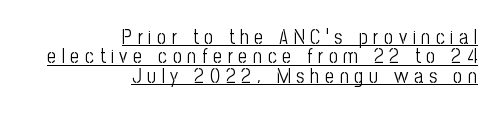
{"italic": "no", "bold": "no", "underline": "yes", "align": "right", "line_spacing": "tight", "line_spacing_ratio": 0.97, "letter_spacing": "wide", "letter_spacing_em": 0.28, "glyph_px": 20}
